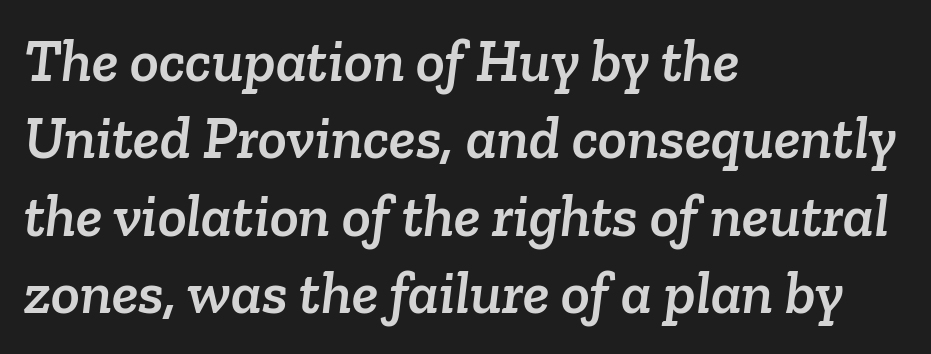
{"serif": "yes", "width": "normal", "stroke_contrast": "low", "x_height": "medium", "monospaced": "no", "underline": "no", "align": "left", "line_spacing": "normal", "line_spacing_ratio": 1.29, "letter_spacing": "normal", "letter_spacing_em": 0.0, "glyph_px": 60}
